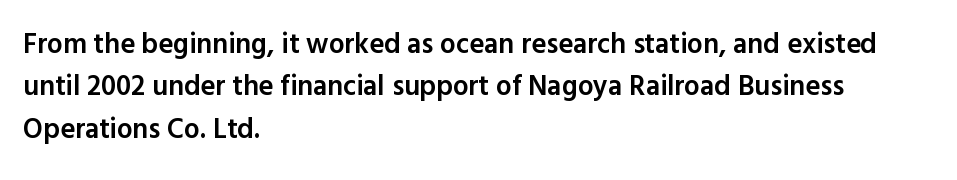
The image shows 28 px semibold sans-serif type, upright; set left-aligned, normal line spacing (1.51x), normal letter spacing, not underlined; a medium x-height.
